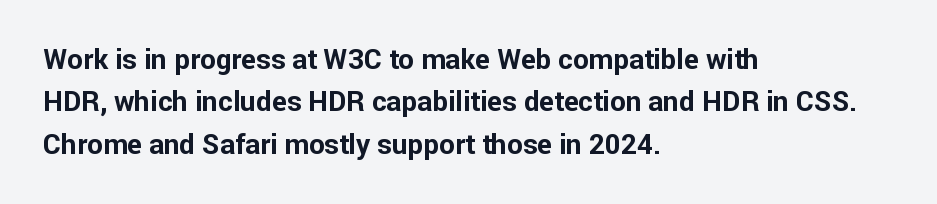
Underline: absent. Students, note that the glyphs here touch the page at normal intervals. This rendering employs a face without finishing strokes, i.e., a sans-serif. Vertical strokes here are truly vertical. Here the designer chose a conventional face with non-uniform glyph widths. This rendering uses left alignment, leaving the right contour irregular.
